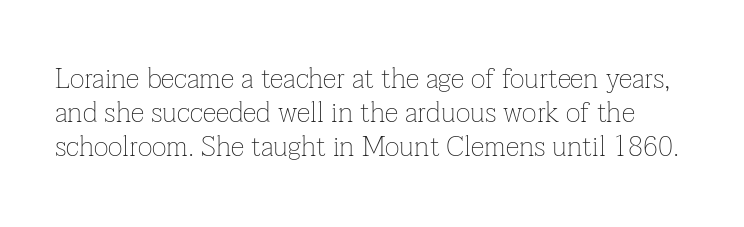
The image shows 28 px thin serif type, upright; set line spacing 1.22x, normal letter spacing, not underlined; low stroke contrast and a medium x-height.
